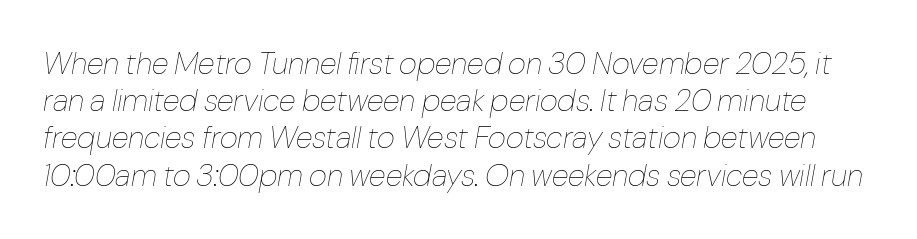
Notice how the stems are inclined rather than vertical — that's the hallmark of italics. Honestly, there is no underline to notice here at all. Is the type heavy? It reads as light-to-regular instead. These lines are rendered in a variable-pitch font. This sample uses plain, unmodified letter spacing.
